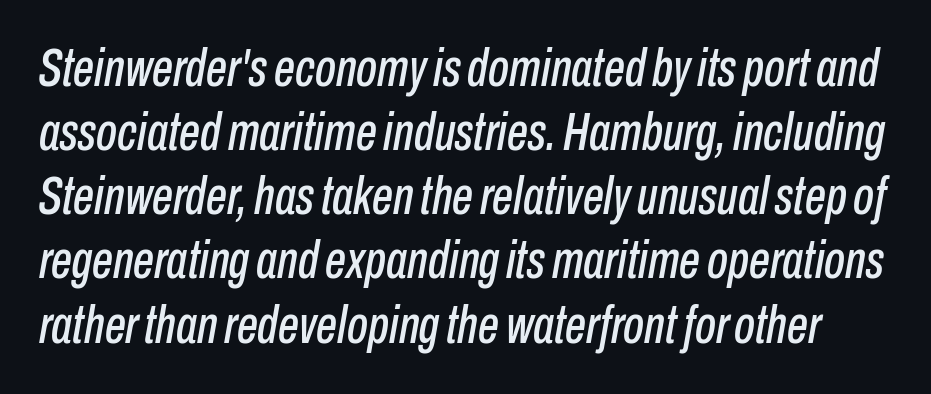
{"italic": "yes", "lean": "right", "slant_degrees": 10, "width": "condensed", "stroke_contrast": "low", "x_height": "medium", "monospaced": "no", "underline": "no", "line_spacing_ratio": 1.21, "letter_spacing": "normal", "letter_spacing_em": 0.0, "glyph_px": 53}
